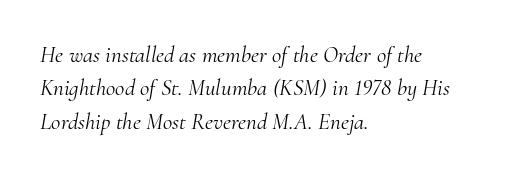
The image shows 23 px text type, italic (leaning right); set left-aligned, normal line spacing (1.45x), normal letter spacing, not underlined.
